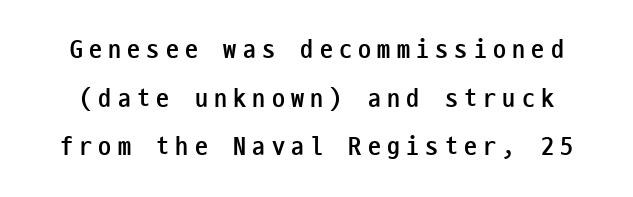
Honestly, the letter spacing is so wide it's the main thing you notice. Designer's note — italics off, roman on. Only glyphs here, with clear space below each row. Notice how thick the strokes are: this is what a full bold looks like.
